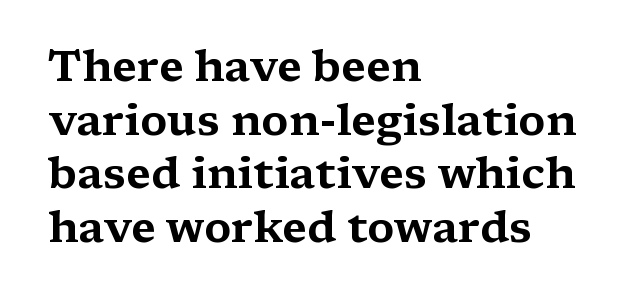
The image shows 44 px wide serif type, upright; set left-aligned, line spacing 1.22x, normal letter spacing, not underlined; medium stroke contrast and a medium x-height.
